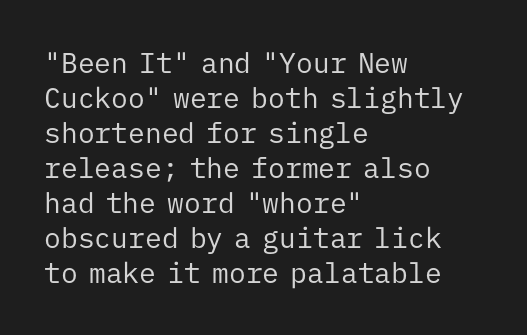
Q: Is the text bold? A: No.
Q: Is the text italic (slanted)? A: No, it is upright.
Q: Is the typeface a serif or a sans-serif typeface? A: Sans-serif.
Q: Is the text underlined? A: No.
Q: How is the paragraph aligned? A: Left-aligned.
Q: Is the spacing between letters normal or unusually wide? A: Normal.
Q: Is the spacing between lines tight, normal or loose? A: Normal.
Q: Width (condensed, normal, or wide)? A: Normal.
Q: Stroke contrast? A: Low.
Q: x-height? A: Medium.
Q: Monospaced? A: Yes.
